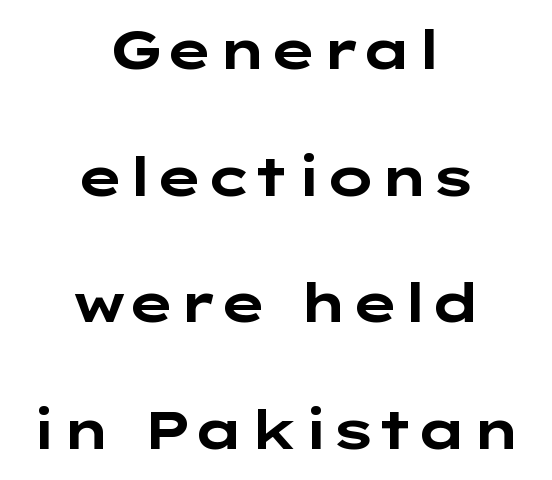
The image shows 53 px bold, wide sans-serif type, upright; set centered, loose line spacing (2.39x), normal letter spacing, not underlined; low stroke contrast and a medium x-height.
